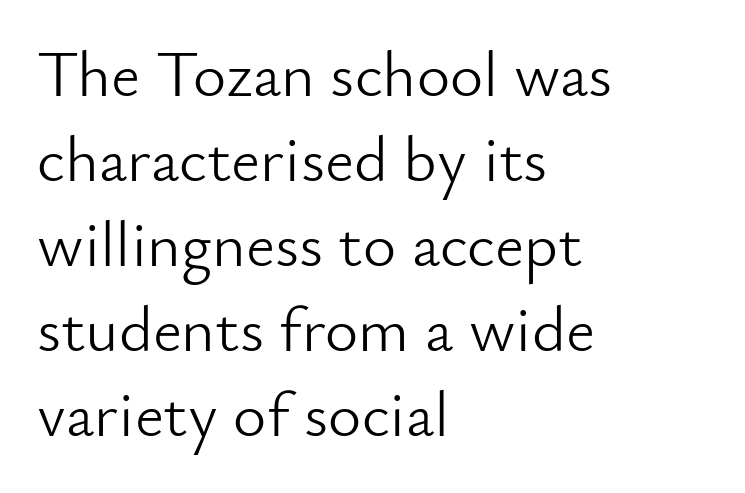
The image shows 64 px light sans-serif type, upright; set left-aligned, normal line spacing (1.33x), normal letter spacing, not underlined; low stroke contrast and a small x-height.
